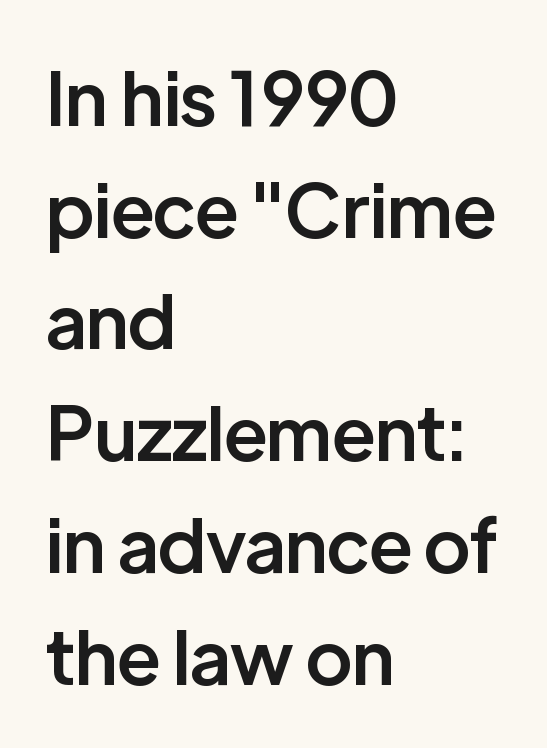
{"serif": "no", "italic": "no", "bold": "semi", "weight": "semibold", "width": "normal", "stroke_contrast": "low", "x_height": "medium", "monospaced": "no", "underline": "no", "align": "left", "line_spacing": "normal", "line_spacing_ratio": 1.51, "letter_spacing": "normal", "letter_spacing_em": 0.0, "glyph_px": 74}
